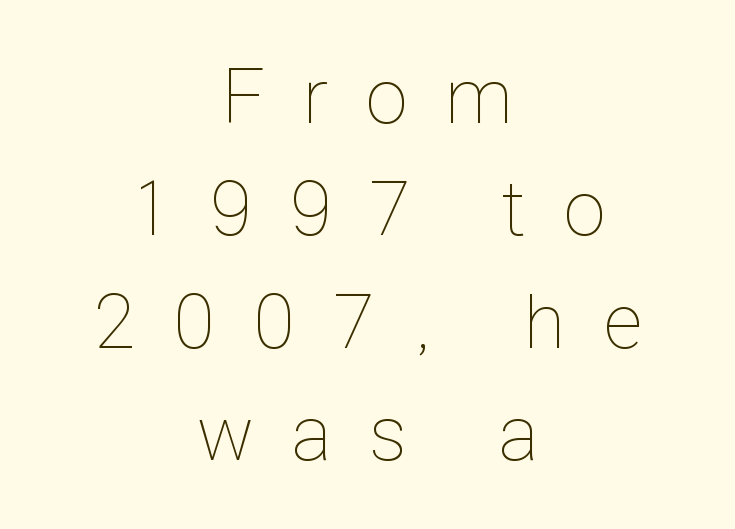
Q: Is the text bold? A: No.
Q: Is the text italic (slanted)? A: No, it is upright.
Q: Is the text underlined? A: No.
Q: How is the paragraph aligned? A: Centered.
Q: Is the spacing between letters normal or unusually wide? A: Unusually wide.
Q: Is the spacing between lines tight, normal or loose? A: Normal.
Q: Width (condensed, normal, or wide)? A: Condensed.
Q: Stroke contrast? A: Low.
Q: x-height? A: Medium.
Q: Monospaced? A: No.
